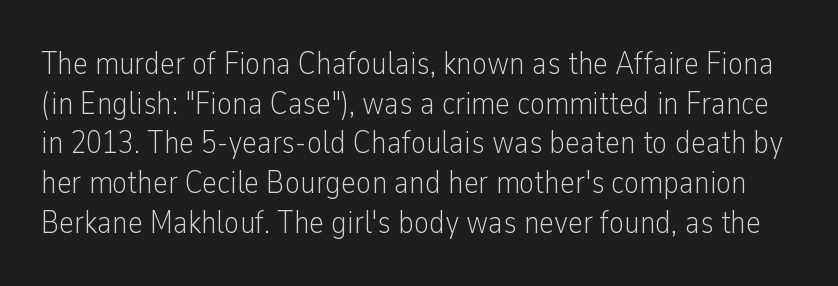
Q: Is the text bold? A: No.
Q: Is the text italic (slanted)? A: No, it is upright.
Q: Is the typeface a serif or a sans-serif typeface? A: Sans-serif.
Q: Is the text underlined? A: No.
Q: Is the spacing between letters normal or unusually wide? A: Normal.
Q: Width (condensed, normal, or wide)? A: Condensed.
Q: Stroke contrast? A: Low.
Q: x-height? A: Medium.
Q: Monospaced? A: No.
